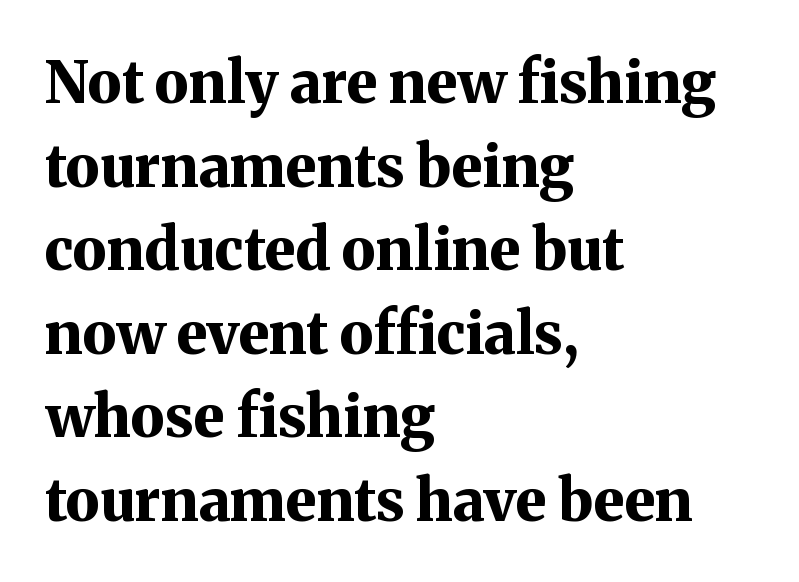
The image shows 58 px bold serif type, upright; set left-aligned, normal line spacing (1.44x), normal letter spacing, not underlined; medium stroke contrast and a medium x-height.
